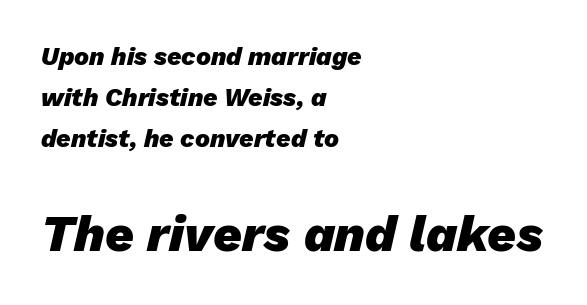
{"italic": "yes", "lean": "right", "slant_degrees": 13, "bold": "yes", "weight": "heavy", "width": "normal", "stroke_contrast": "low", "x_height": "medium", "monospaced": "no", "underline": "no", "align": "left", "line_spacing": "normal", "line_spacing_ratio": 1.64, "letter_spacing": "normal", "letter_spacing_em": 0.0, "larger_block": "second", "size_ratio": 2.0, "glyph_px": 50}
